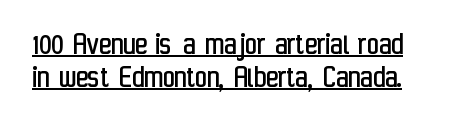
Q: Is the text bold? A: No.
Q: Is the text italic (slanted)? A: No, it is upright.
Q: Is the typeface a serif or a sans-serif typeface? A: Sans-serif.
Q: Is the text underlined? A: Yes.
Q: Is the spacing between letters normal or unusually wide? A: Normal.
Q: Is the spacing between lines tight, normal or loose? A: Tight.
Q: Width (condensed, normal, or wide)? A: Condensed.
Q: Stroke contrast? A: Low.
Q: x-height? A: Medium.
Q: Monospaced? A: No.
